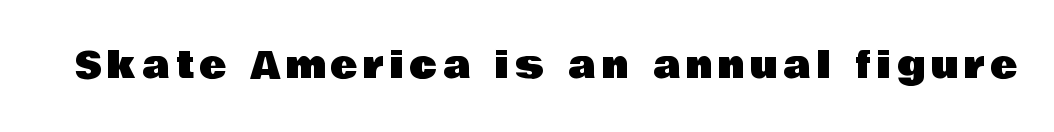
{"serif": "no", "italic": "no", "width": "normal", "stroke_contrast": "low", "x_height": "large", "monospaced": "no", "underline": "no", "glyph_px": 36}
